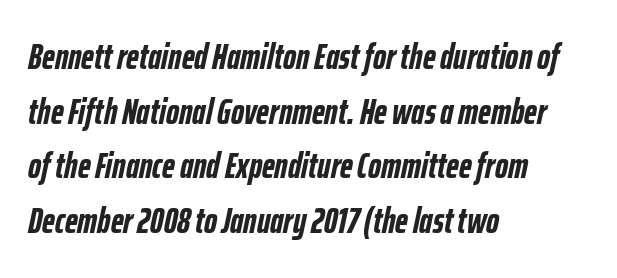
{"italic": "yes", "lean": "right", "slant_degrees": 12, "bold": "yes", "weight": "semibold", "width": "condensed", "stroke_contrast": "low", "x_height": "medium", "monospaced": "no", "underline": "no", "align": "left", "line_spacing": "normal", "line_spacing_ratio": 1.52, "letter_spacing": "normal", "letter_spacing_em": 0.0, "glyph_px": 36}
